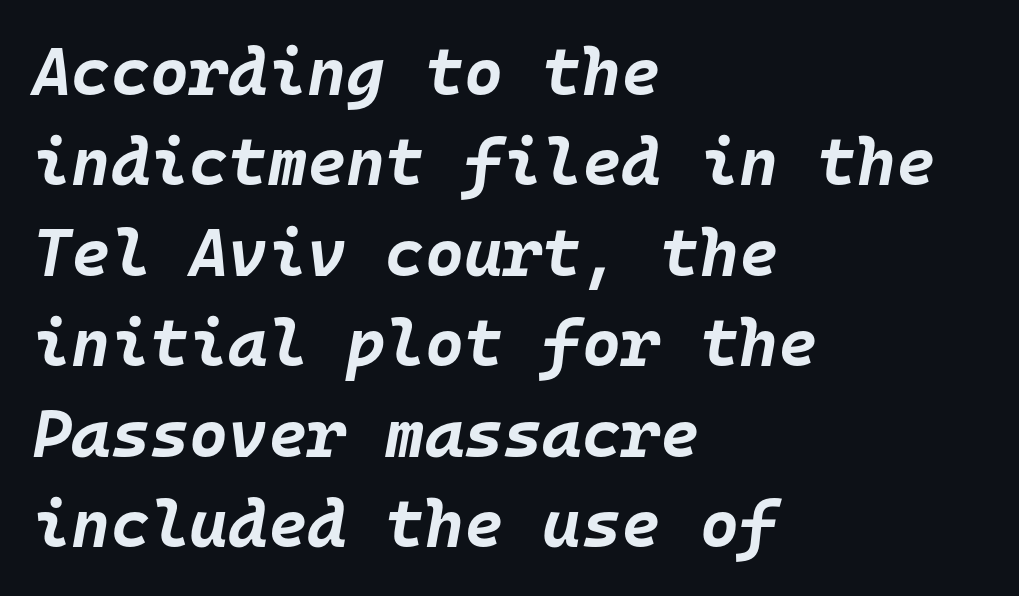
The image shows 67 px bold type, italic (leaning right), monospaced; set left-aligned, normal line spacing (1.35x), normal letter spacing, not underlined; low stroke contrast and a large x-height.
